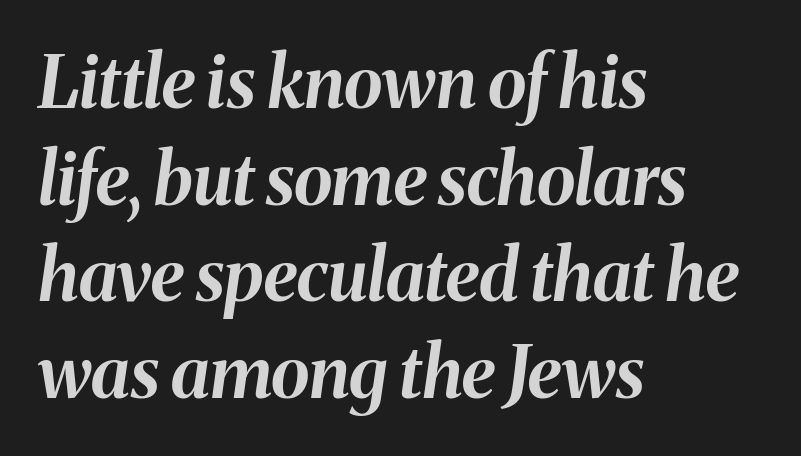
The image shows 71 px bold type, italic (leaning right); set left-aligned, normal line spacing (1.36x), normal letter spacing, not underlined; medium stroke contrast and a medium x-height.
